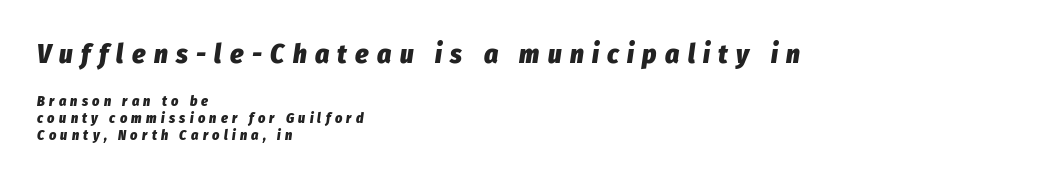
Q: Is the text bold? A: Yes.
Q: Is the text italic (slanted)? A: Yes, it leans right by about 8 degrees.
Q: Is the text underlined? A: No.
Q: How is the paragraph aligned? A: Left-aligned.
Q: Is the spacing between letters normal or unusually wide? A: Unusually wide.
Q: Which block of text is set in a larger size, the first (top) or the second (bottom)? A: The first (top) one.
